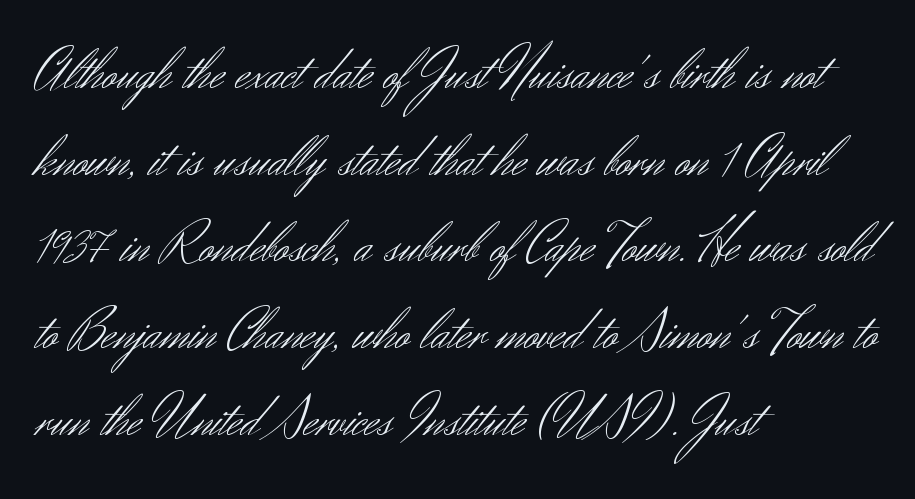
{"serif": "no", "bold": "no", "weight": "light", "width": "normal", "stroke_contrast": "medium", "x_height": "small", "monospaced": "no", "underline": "no", "align": "left", "line_spacing": "normal", "line_spacing_ratio": 1.52, "letter_spacing": "normal", "letter_spacing_em": 0.0, "glyph_px": 57}
